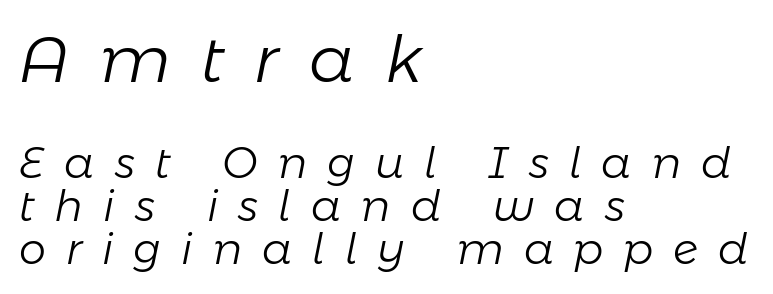
Q: Is the text bold? A: No.
Q: Is the text italic (slanted)? A: Yes, it leans right by about 11 degrees.
Q: Is the text underlined? A: No.
Q: How is the paragraph aligned? A: Left-aligned.
Q: Is the spacing between letters normal or unusually wide? A: Unusually wide.
Q: Is the spacing between lines tight, normal or loose? A: Tight.
Q: Which block of text is set in a larger size, the first (top) or the second (bottom)? A: The first (top) one.
Q: Width (condensed, normal, or wide)? A: Normal.
Q: Stroke contrast? A: Low.
Q: x-height? A: Medium.
Q: Monospaced? A: No.
